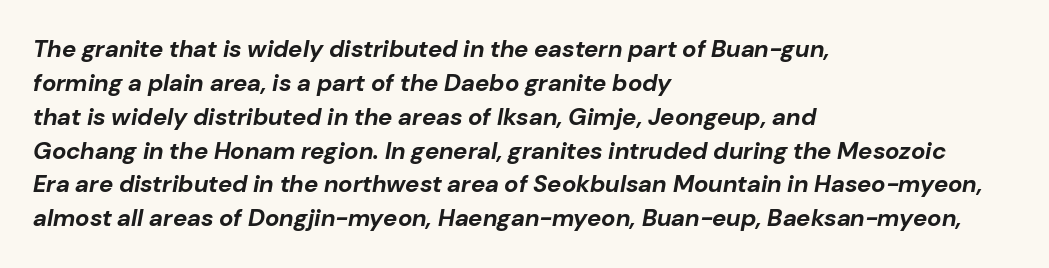
{"italic": "yes", "lean": "right", "slant_degrees": 10, "bold": "yes", "underline": "no", "align": "left", "line_spacing": "normal", "line_spacing_ratio": 1.41, "letter_spacing": "normal", "letter_spacing_em": 0.0, "glyph_px": 24}
